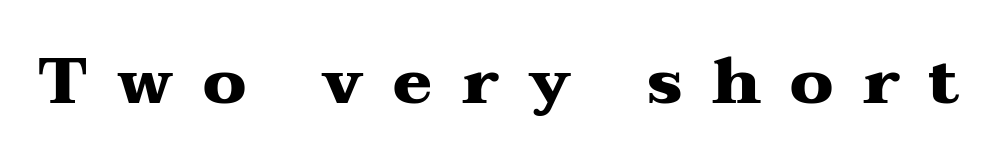
{"serif": "yes", "italic": "no", "bold": "yes", "weight": "heavy", "width": "wide", "stroke_contrast": "medium", "x_height": "medium", "monospaced": "no", "underline": "no", "letter_spacing": "wide", "letter_spacing_em": 0.45, "glyph_px": 65}
